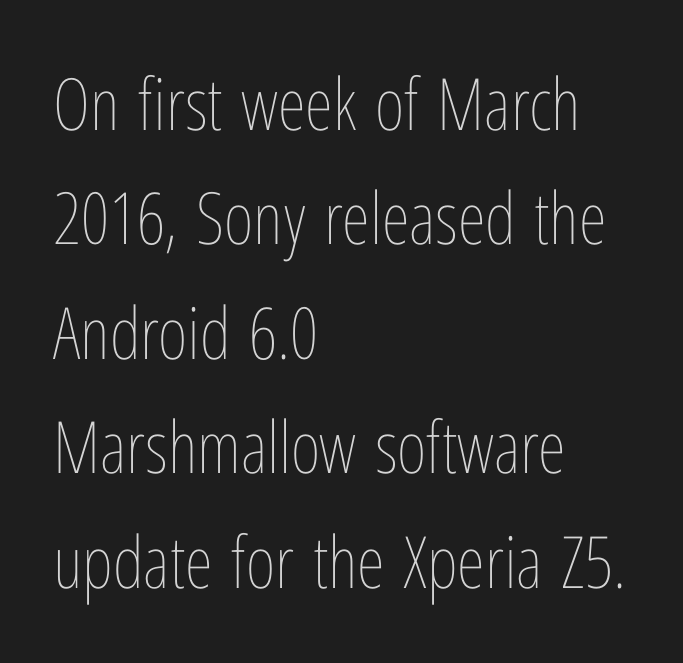
Weight: in the light-to-regular range. Posture: upright roman. These lines stack with their left ends in a neat column. The specimen omits any rule beneath the text block's lines. The passage shown has conventional tracking throughout. Proportional: the letters do not fall into vertical columns.
